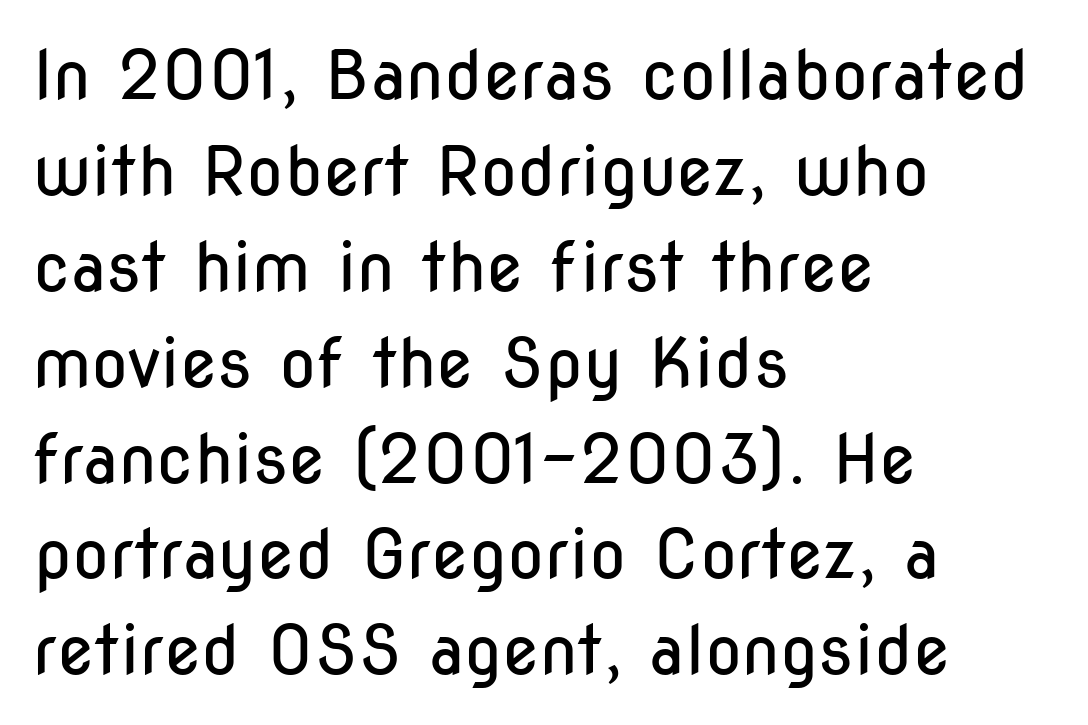
Q: Is the text bold? A: No.
Q: Is the text italic (slanted)? A: No, it is upright.
Q: Is the typeface a serif or a sans-serif typeface? A: Sans-serif.
Q: Is the text underlined? A: No.
Q: How is the paragraph aligned? A: Left-aligned.
Q: Is the spacing between letters normal or unusually wide? A: Normal.
Q: Is the spacing between lines tight, normal or loose? A: Normal.
Q: Width (condensed, normal, or wide)? A: Condensed.
Q: Stroke contrast? A: Low.
Q: x-height? A: Medium.
Q: Monospaced? A: No.
